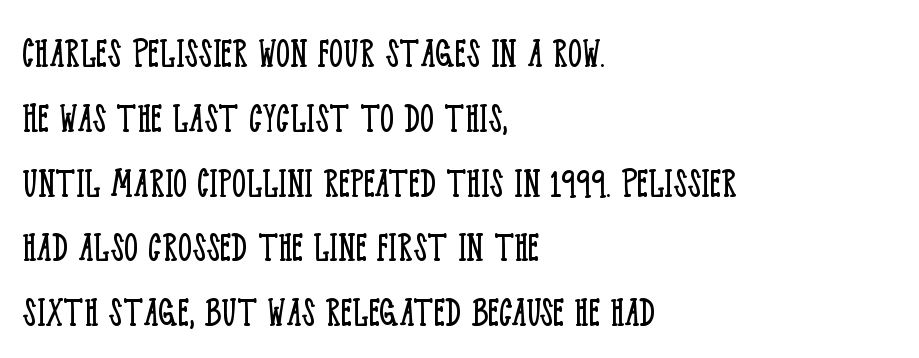
{"serif": "yes", "italic": "no", "bold": "no", "weight": "light", "width": "condensed", "stroke_contrast": "low", "x_height": "large", "monospaced": "no", "underline": "no", "align": "left", "line_spacing": "normal", "line_spacing_ratio": 1.44, "letter_spacing": "normal", "letter_spacing_em": 0.0, "glyph_px": 45}
